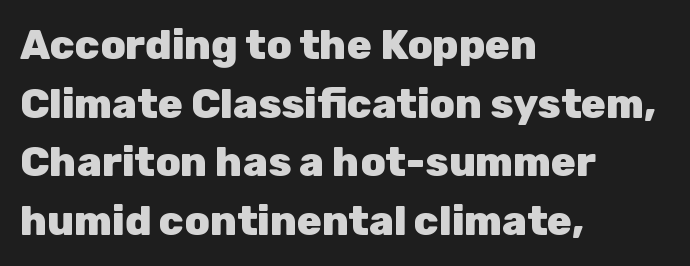
Character widths vary here, with narrow letters taking less room than wide ones. Plain, unruled lines of type. The letters sit at their default tracking, neither squeezed nor spread. How would I describe the line gaps? Plain and ordinary.
